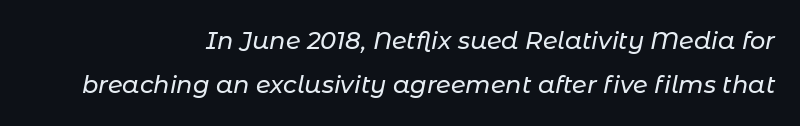
Q: Is the text italic (slanted)? A: Yes, it leans right by about 11 degrees.
Q: Is the text underlined? A: No.
Q: How is the paragraph aligned? A: Right-aligned.
Q: Is the spacing between letters normal or unusually wide? A: Normal.
